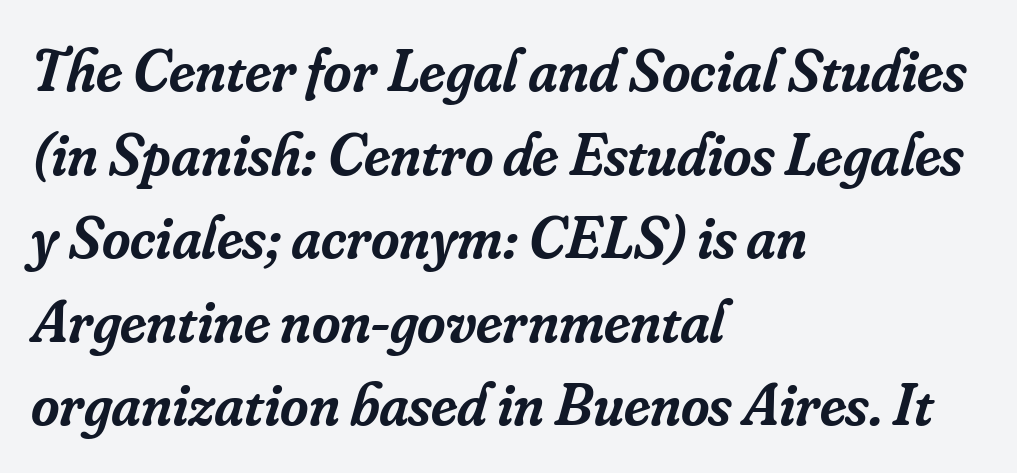
Character widths vary here, with narrow letters taking less room than wide ones. The rendering anchors every line to the left-hand side. Reading down the column, the eye jumps a familiar distance to each next line. Posture: slanted. Are there feet on the stems? There are — it's a serif.
